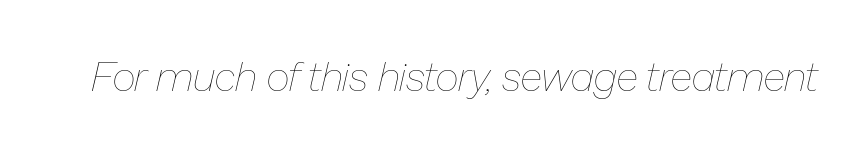
When letters slant like this, we call the style italic. The rendering uses natural spacing where letterforms have individual widths. Tracking here is standard; glyphs follow each other at the usual distance. The weight tops out at a normal text grade.
